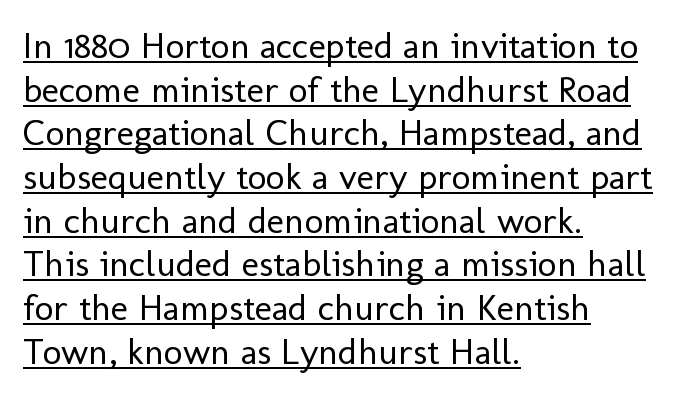
{"serif": "no", "italic": "no", "bold": "no", "weight": "regular", "width": "normal", "stroke_contrast": "low", "x_height": "medium", "monospaced": "no", "underline": "yes", "align": "left", "line_spacing_ratio": 1.18, "letter_spacing": "normal", "letter_spacing_em": 0.0, "glyph_px": 37}
